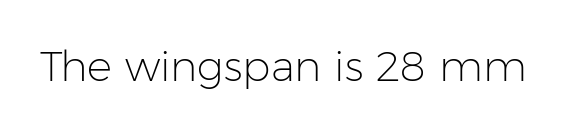
Q: Is the text bold? A: No.
Q: Is the text italic (slanted)? A: No, it is upright.
Q: Is the typeface a serif or a sans-serif typeface? A: Sans-serif.
Q: Is the text underlined? A: No.
Q: Is the spacing between letters normal or unusually wide? A: Normal.
Q: Width (condensed, normal, or wide)? A: Normal.
Q: Stroke contrast? A: Low.
Q: x-height? A: Medium.
Q: Monospaced? A: No.
